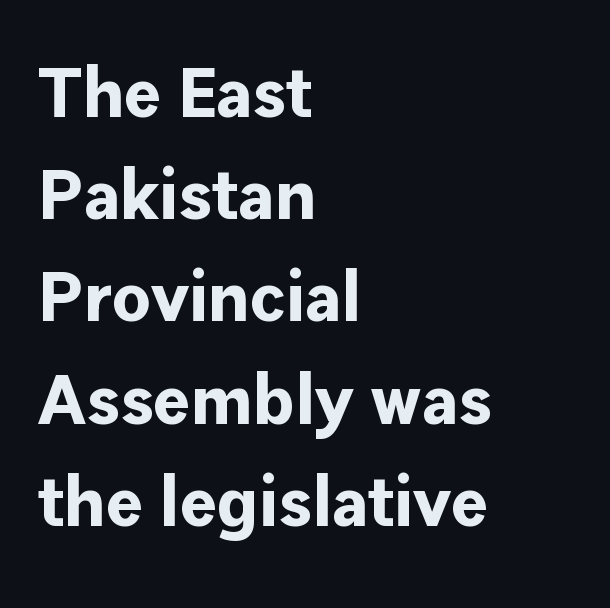
Q: Is the text bold? A: Yes.
Q: Is the text italic (slanted)? A: No, it is upright.
Q: Is the typeface a serif or a sans-serif typeface? A: Sans-serif.
Q: Is the text underlined? A: No.
Q: How is the paragraph aligned? A: Left-aligned.
Q: Is the spacing between letters normal or unusually wide? A: Normal.
Q: Is the spacing between lines tight, normal or loose? A: Normal.
Q: Width (condensed, normal, or wide)? A: Normal.
Q: Stroke contrast? A: Low.
Q: x-height? A: Medium.
Q: Monospaced? A: No.
